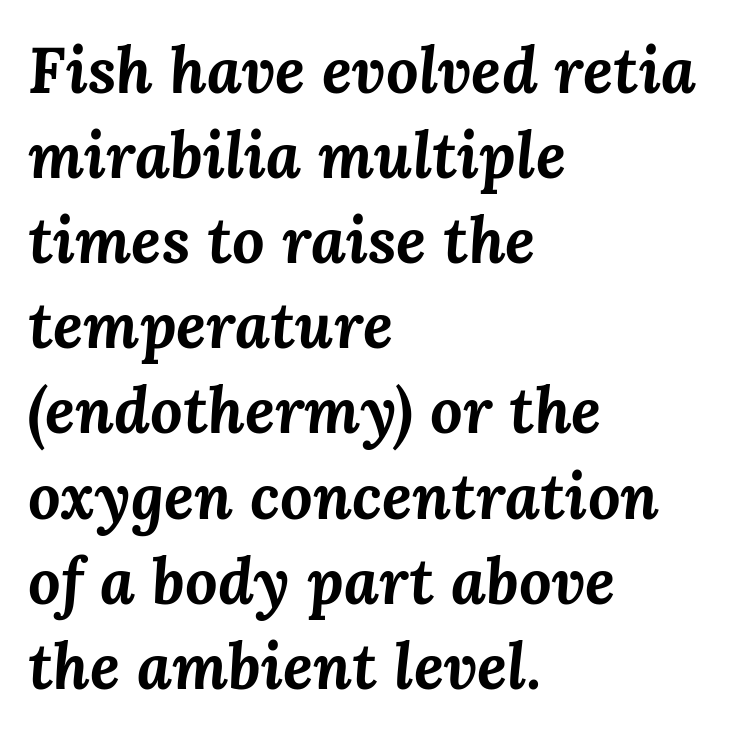
{"italic": "yes", "lean": "right", "slant_degrees": 3, "bold": "yes", "weight": "bold", "width": "normal", "stroke_contrast": "medium", "x_height": "medium", "monospaced": "no", "underline": "no", "align": "left", "line_spacing": "normal", "line_spacing_ratio": 1.33, "letter_spacing": "normal", "letter_spacing_em": 0.0, "glyph_px": 64}
